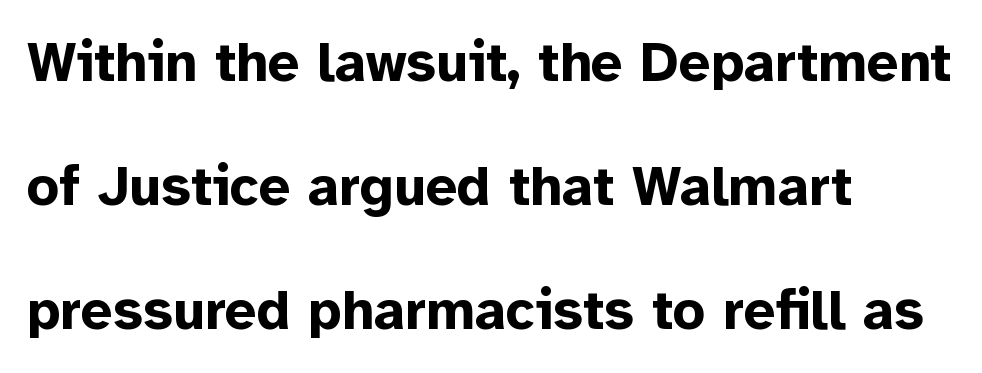
{"serif": "no", "italic": "no", "bold": "yes", "weight": "bold", "width": "normal", "stroke_contrast": "low", "x_height": "medium", "monospaced": "no", "underline": "no", "align": "left", "line_spacing": "loose", "line_spacing_ratio": 2.21, "letter_spacing": "normal", "letter_spacing_em": 0.0, "glyph_px": 56}
